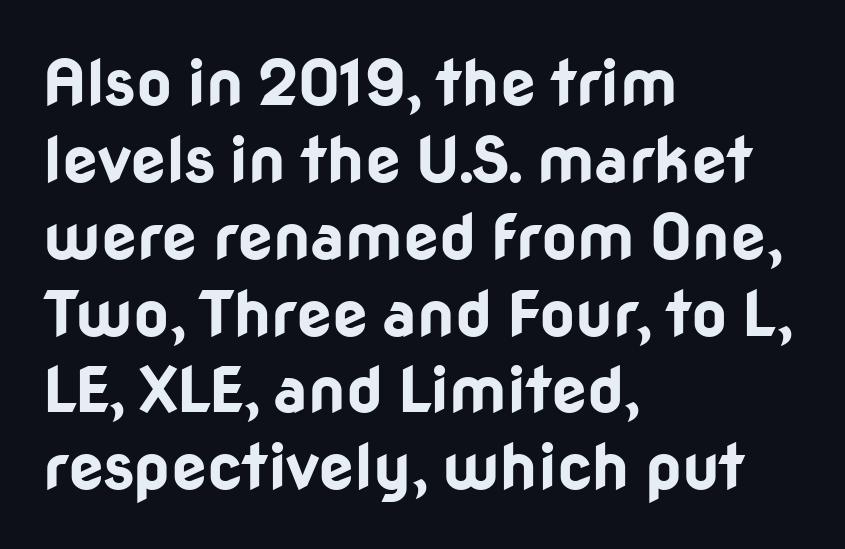
This is sans-serif lettering, the kind often seen on screens and signage. Left-aligned paragraph, ragged on the right. Posture: straight, roman, zero tilt. The letters advance in unequal steps, a hallmark of proportional type. Compared with typical body copy, the letter spacing here is the same. Anything drawn beneath the words? Only blank space.
